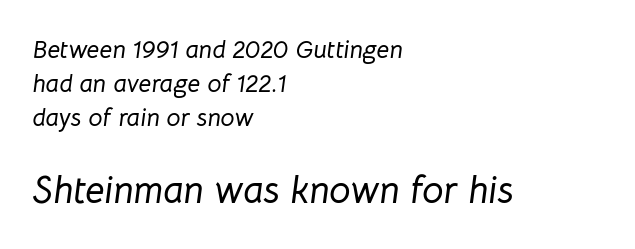
Q: Is the text italic (slanted)? A: Yes, it leans right by about 8 degrees.
Q: Is the text underlined? A: No.
Q: How is the paragraph aligned? A: Left-aligned.
Q: Is the spacing between letters normal or unusually wide? A: Normal.
Q: Is the spacing between lines tight, normal or loose? A: Normal.
Q: Which block of text is set in a larger size, the first (top) or the second (bottom)? A: The second (bottom) one.
Q: Width (condensed, normal, or wide)? A: Normal.
Q: Stroke contrast? A: Low.
Q: x-height? A: Medium.
Q: Monospaced? A: No.
